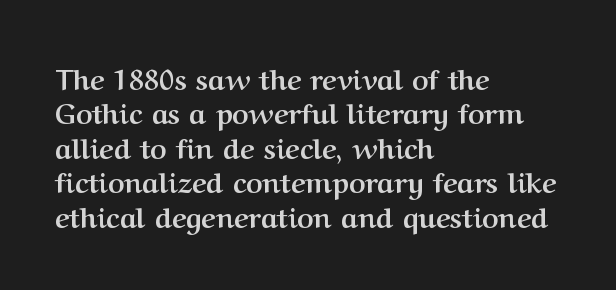
{"serif": "yes", "italic": "no", "bold": "yes", "weight": "semibold", "width": "normal", "stroke_contrast": "medium", "x_height": "medium", "monospaced": "no", "underline": "no", "align": "left", "line_spacing_ratio": 1.23, "letter_spacing": "normal", "letter_spacing_em": 0.0, "glyph_px": 28}
